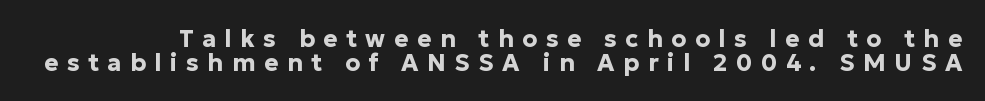
The rendering uses a bold face; every stroke is thick and dark. The line texture is sparse and dotted thanks to wide tracking. The area under the type is left untouched. Horizontal bands of white between lines are thin slivers.
